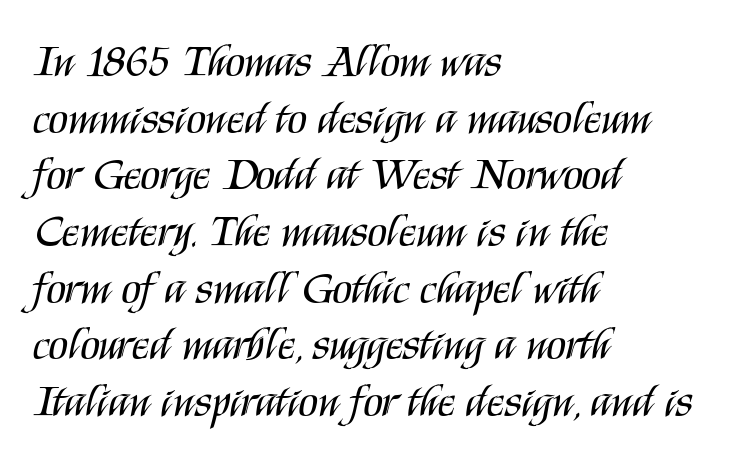
Serifs: no, the terminals of the letterforms are clean. Honestly, the letter spacing is just normal — you wouldn't notice it. Underlining? Definitely not there. Do the characters align in a grid? No, the font is proportional. Regarding leading, the lines here are spaced in the standard way.
